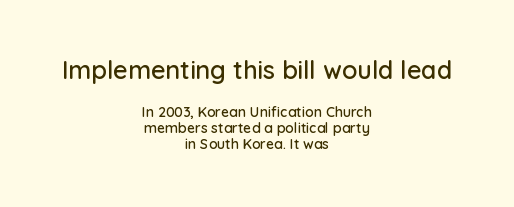
The image shows 25 px text type, upright; set centered, tight line spacing (1.15x), normal letter spacing, not underlined; the first (top) block is 1.79x larger.
